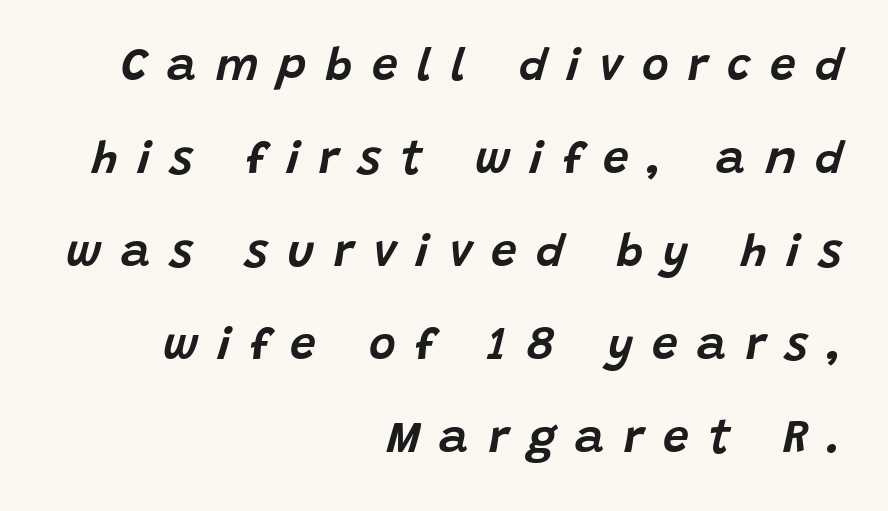
The image shows 46 px text type, italic (leaning right); set right-aligned, loose line spacing (2.02x), unusually wide letter spacing (+0.42 em), not underlined; low stroke contrast and a large x-height.
